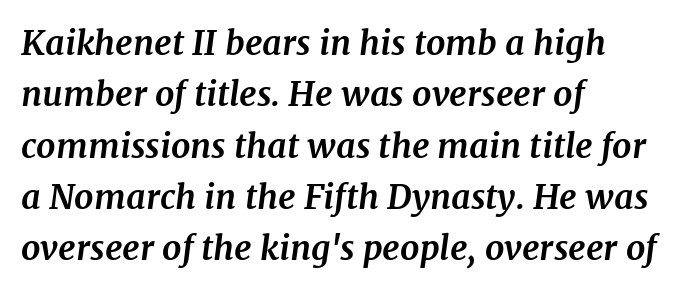
Q: Is the text bold? A: Yes.
Q: Is the text italic (slanted)? A: Yes, it leans right by about 7 degrees.
Q: Is the typeface a serif or a sans-serif typeface? A: Serif.
Q: Is the text underlined? A: No.
Q: How is the paragraph aligned? A: Left-aligned.
Q: Is the spacing between letters normal or unusually wide? A: Normal.
Q: Is the spacing between lines tight, normal or loose? A: Normal.
Q: Width (condensed, normal, or wide)? A: Normal.
Q: Stroke contrast? A: Medium.
Q: x-height? A: Medium.
Q: Monospaced? A: No.
